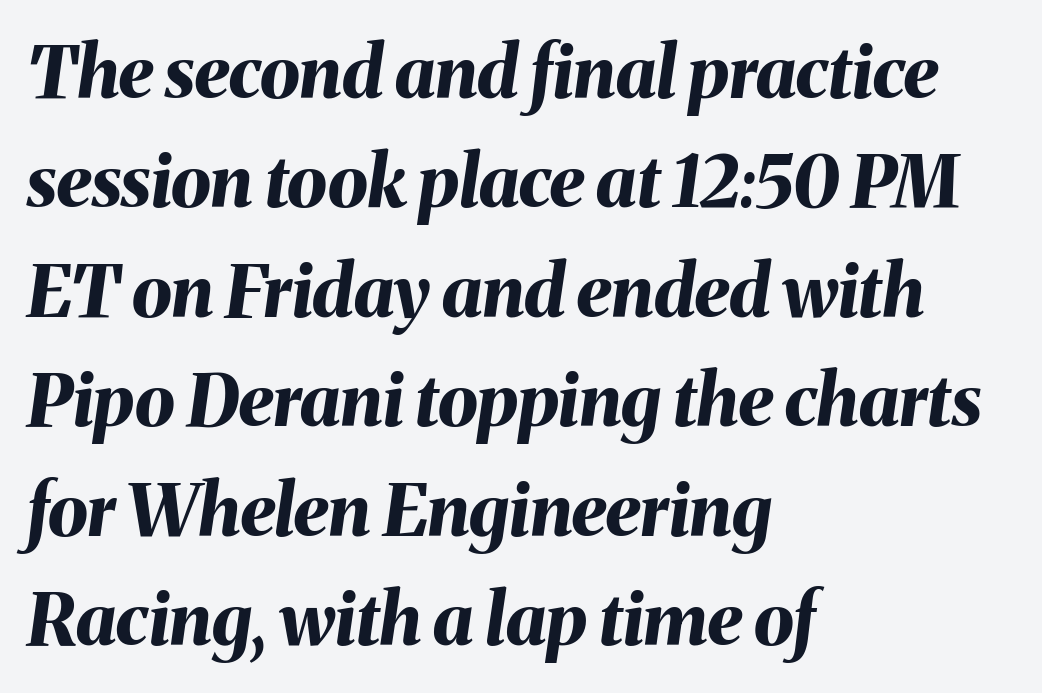
{"italic": "yes", "lean": "right", "slant_degrees": 8, "bold": "yes", "weight": "bold", "width": "normal", "stroke_contrast": "medium", "x_height": "medium", "monospaced": "no", "underline": "no", "align": "left", "line_spacing": "normal", "line_spacing_ratio": 1.52, "letter_spacing": "normal", "letter_spacing_em": 0.0, "glyph_px": 72}
